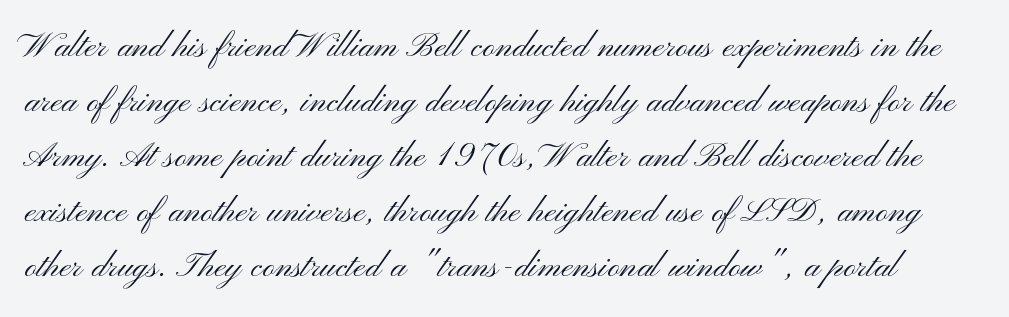
{"serif": "no", "bold": "no", "weight": "light", "width": "wide", "stroke_contrast": "medium", "x_height": "small", "monospaced": "no", "underline": "no", "line_spacing": "normal", "line_spacing_ratio": 1.28, "letter_spacing": "normal", "letter_spacing_em": 0.0, "glyph_px": 43}
